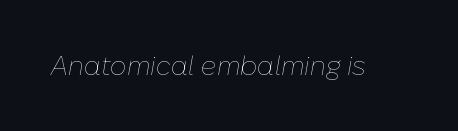
The image shows 26 px text type, italic (leaning right); set normal letter spacing, not underlined.
